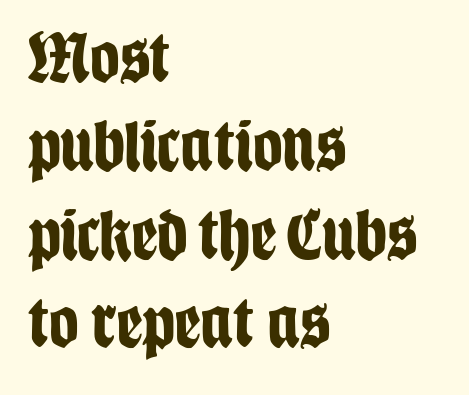
{"serif": "no", "italic": "no", "bold": "yes", "weight": "bold", "width": "condensed", "stroke_contrast": "low", "x_height": "large", "monospaced": "no", "underline": "no", "align": "left", "line_spacing_ratio": 1.21, "letter_spacing": "normal", "letter_spacing_em": 0.0, "glyph_px": 73}
